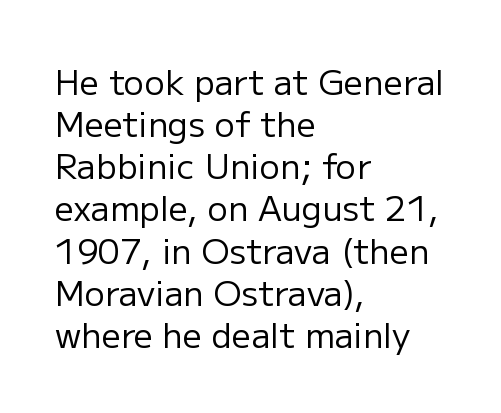
Q: Is the text bold? A: No.
Q: Is the text italic (slanted)? A: No, it is upright.
Q: Is the typeface a serif or a sans-serif typeface? A: Sans-serif.
Q: Is the text underlined? A: No.
Q: How is the paragraph aligned? A: Left-aligned.
Q: Is the spacing between letters normal or unusually wide? A: Normal.
Q: Width (condensed, normal, or wide)? A: Normal.
Q: Stroke contrast? A: Low.
Q: x-height? A: Medium.
Q: Monospaced? A: No.
